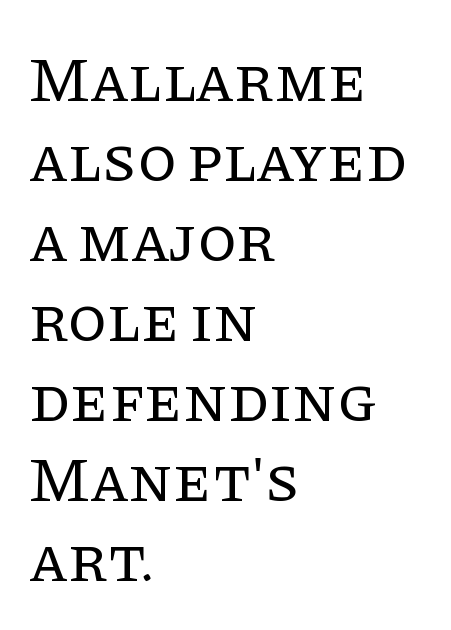
Alignment: flush left. These lines are rendered in a variable-pitch font. Spacing between characters is what you'd get straight out of the box. The passage shown is typeset with a serif family.
